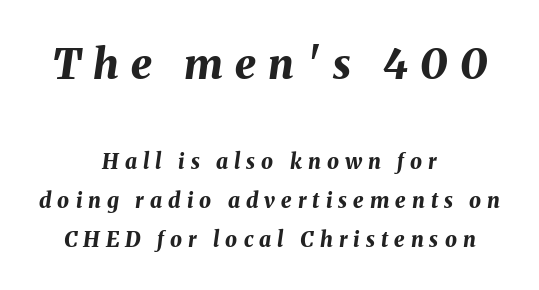
Q: Is the text bold? A: Yes.
Q: Is the text italic (slanted)? A: Yes, it leans right by about 8 degrees.
Q: Is the text underlined? A: No.
Q: How is the paragraph aligned? A: Centered.
Q: Is the spacing between letters normal or unusually wide? A: Unusually wide.
Q: Which block of text is set in a larger size, the first (top) or the second (bottom)? A: The first (top) one.
Q: Width (condensed, normal, or wide)? A: Normal.
Q: Stroke contrast? A: Medium.
Q: x-height? A: Medium.
Q: Monospaced? A: No.
